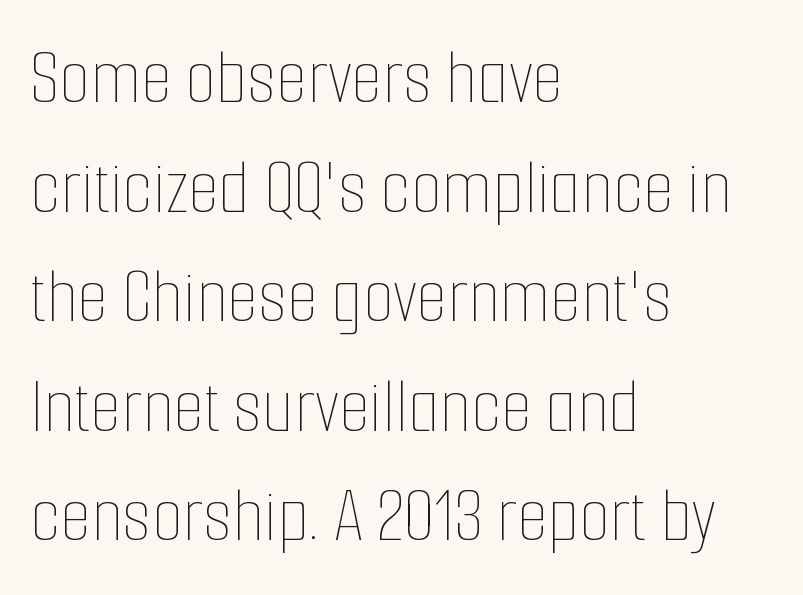
Ordinary non-slanted type is in use. Varying glyph widths throughout — classic text-font behaviour. Reading down the column, the eye jumps a familiar distance to each next line. Look at the tracking — it's just the regular setting, nothing added. The compositor pushed each line to the left boundary. Check under the words: just untouched page.
